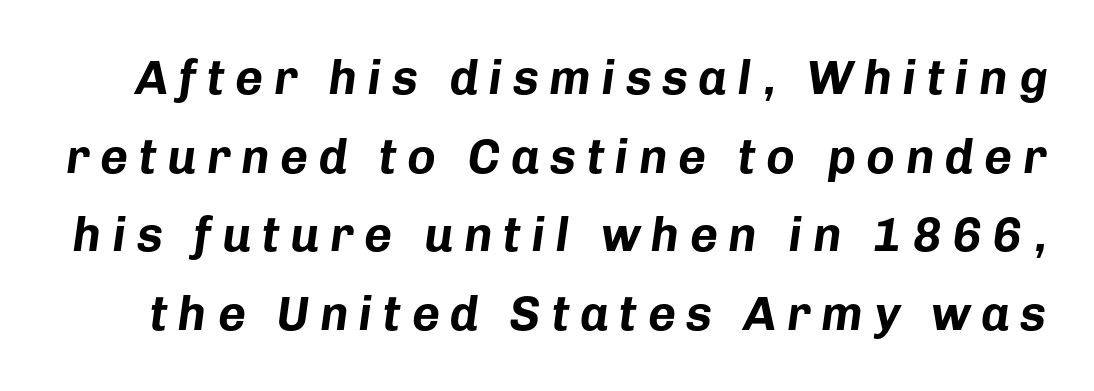
{"italic": "yes", "lean": "right", "slant_degrees": 8, "bold": "yes", "weight": "bold", "width": "normal", "stroke_contrast": "low", "x_height": "medium", "monospaced": "no", "underline": "no", "line_spacing": "normal", "line_spacing_ratio": 1.64, "letter_spacing": "wide", "letter_spacing_em": 0.22, "glyph_px": 48}
